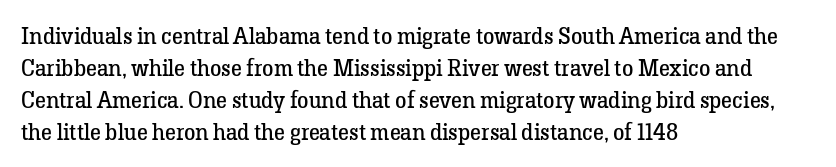
Caption: standard tracking, unaltered. Does the leading feel generous? No, just average. The lines are quadded left. Check the space under the baseline: it is left empty.
